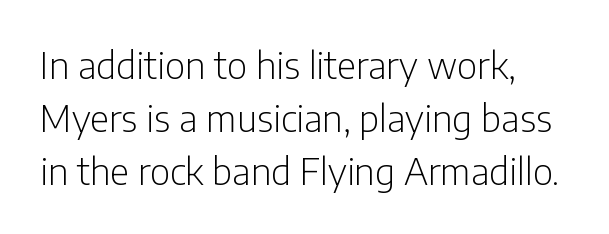
{"serif": "no", "italic": "no", "bold": "no", "weight": "light", "width": "condensed", "stroke_contrast": "low", "x_height": "medium", "monospaced": "no", "underline": "no", "align": "left", "line_spacing": "normal", "line_spacing_ratio": 1.43, "letter_spacing": "normal", "letter_spacing_em": 0.0, "glyph_px": 37}
